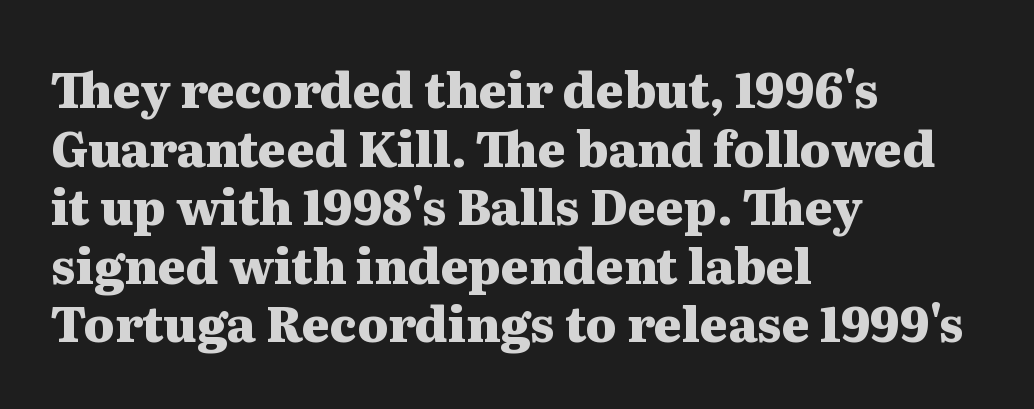
The image shows 48 px heavy, wide serif type, upright; set left-aligned, line spacing 1.22x, normal letter spacing, not underlined; medium stroke contrast and a medium x-height.
